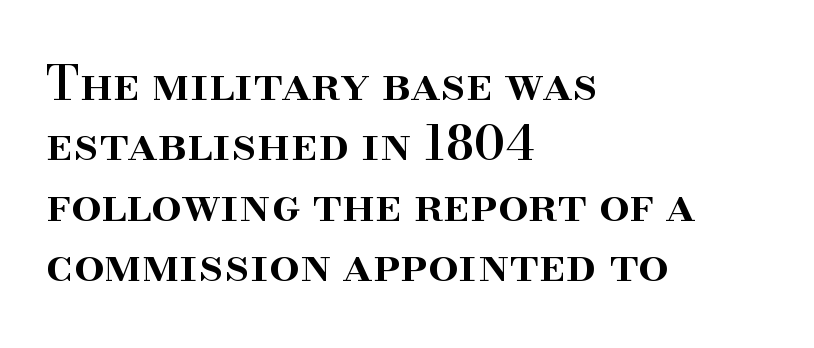
Q: Is the text bold? A: Semi-bold.
Q: Is the text italic (slanted)? A: No, it is upright.
Q: Is the typeface a serif or a sans-serif typeface? A: Serif.
Q: Is the text underlined? A: No.
Q: How is the paragraph aligned? A: Left-aligned.
Q: Is the spacing between letters normal or unusually wide? A: Normal.
Q: Is the spacing between lines tight, normal or loose? A: Normal.
Q: Width (condensed, normal, or wide)? A: Normal.
Q: Stroke contrast? A: High.
Q: x-height? A: Small.
Q: Monospaced? A: No.
